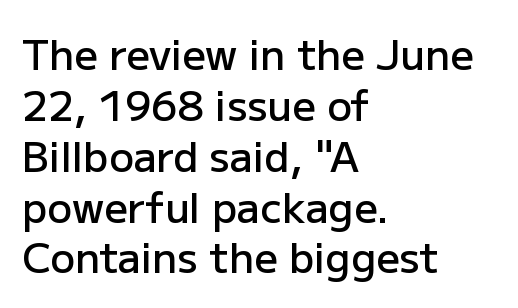
{"serif": "no", "italic": "no", "bold": "semi", "weight": "semibold", "width": "normal", "stroke_contrast": "low", "x_height": "medium", "monospaced": "no", "underline": "no", "align": "left", "line_spacing_ratio": 1.24, "letter_spacing": "normal", "letter_spacing_em": 0.0, "glyph_px": 41}
